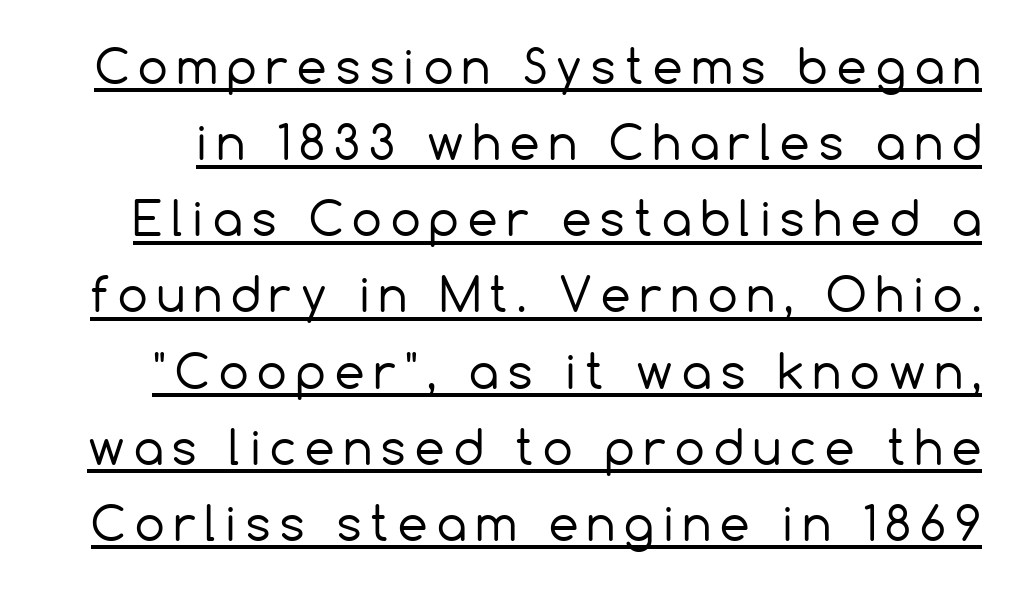
Q: Is the text bold? A: No.
Q: Is the text italic (slanted)? A: No, it is upright.
Q: Is the typeface a serif or a sans-serif typeface? A: Sans-serif.
Q: Is the text underlined? A: Yes.
Q: Is the spacing between letters normal or unusually wide? A: Unusually wide.
Q: Is the spacing between lines tight, normal or loose? A: Normal.
Q: Width (condensed, normal, or wide)? A: Normal.
Q: Stroke contrast? A: Low.
Q: x-height? A: Medium.
Q: Monospaced? A: No.
